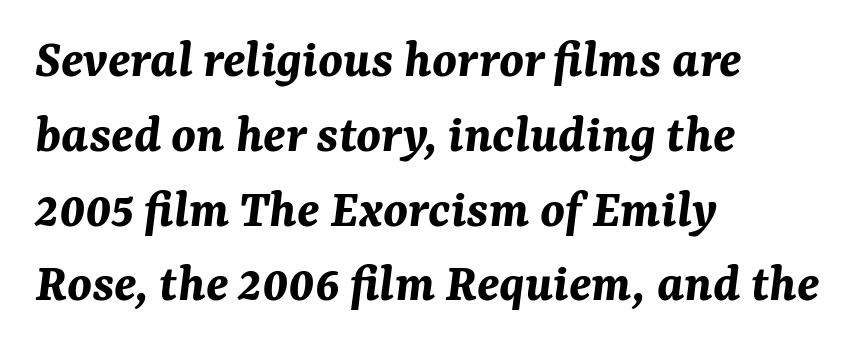
Typographic density is high because the face is bold. There's an unmistakable incline to the writing here. Lines of text with bare space underneath. Spacing verdict: proportional, widths tailored to each character. Does extra space separate the letters? No, they use regular spacing.
